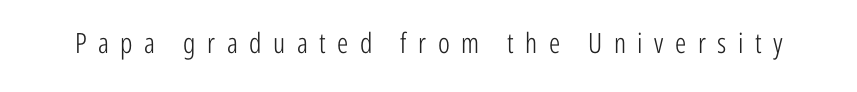
This rendering widens character spacing well past its baseline value. Tall strokes in this sample are plumb rather than angled. Is this a fixed-width face? No — the glyphs have proportional, varying widths. The letterforms sit at book weight or below. These lines are composed in type without serifs.
